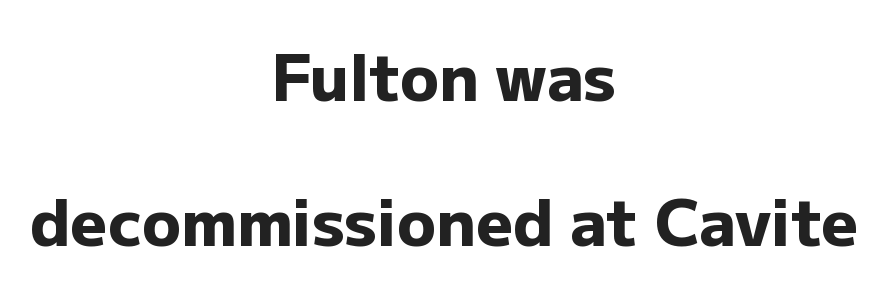
{"serif": "no", "italic": "no", "bold": "yes", "weight": "heavy", "width": "normal", "stroke_contrast": "low", "x_height": "medium", "monospaced": "no", "underline": "no", "align": "center", "line_spacing": "loose", "line_spacing_ratio": 2.27, "letter_spacing": "normal", "letter_spacing_em": 0.0, "glyph_px": 64}
